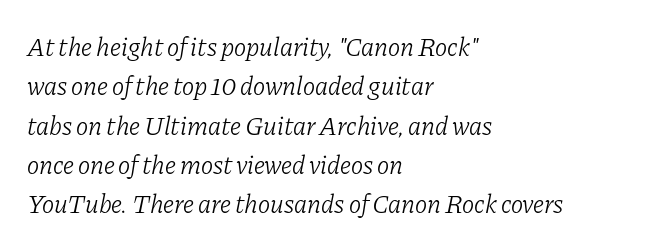
A normal amount of white space separates one row of letters from the next. Italic? Definitely — the glyphs are oblique. This sample is left-justified, so line endings fall wherever the words run out. The typeface has the unassuming heft of standard copy or less.
